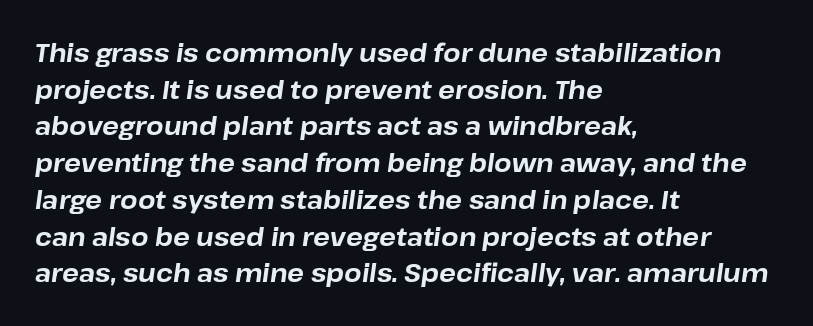
Caption: multi-line text, flush left, ragged right. Typesetter's note: full bold, strokes at maximum text heaviness. These lines sit exactly where default settings would place them. Looking at the ascenders, they clearly lean. Has an underline been added? It has not. The horizontal fit of the characters is conventional and even.
